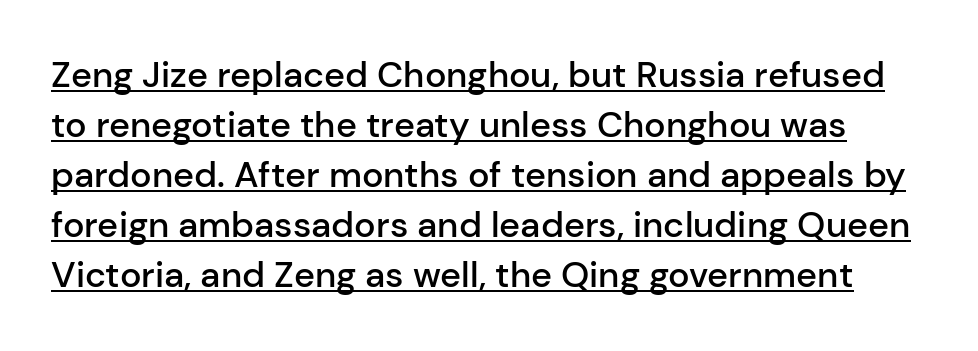
Q: Is the text bold? A: Semi-bold.
Q: Is the text italic (slanted)? A: No, it is upright.
Q: Is the typeface a serif or a sans-serif typeface? A: Sans-serif.
Q: Is the text underlined? A: Yes.
Q: Is the spacing between letters normal or unusually wide? A: Normal.
Q: Is the spacing between lines tight, normal or loose? A: Normal.
Q: Width (condensed, normal, or wide)? A: Normal.
Q: Stroke contrast? A: Low.
Q: x-height? A: Medium.
Q: Monospaced? A: No.
